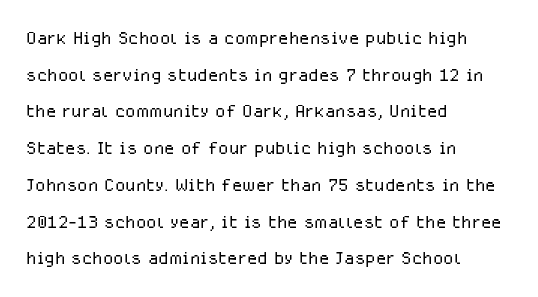
Standard letterfit; no display-style spreading of the glyphs. No chunkiness to these letters — they're not bold. This is roman type, the default non-slanted kind. Does the copy run flush right? No — it runs flush left.
